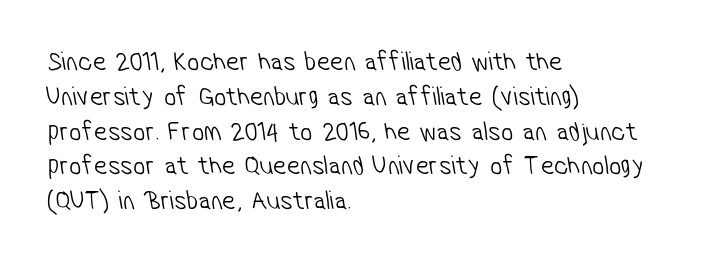
{"bold": "no", "underline": "no", "align": "left", "line_spacing": "normal", "line_spacing_ratio": 1.29, "letter_spacing": "normal", "letter_spacing_em": 0.0, "glyph_px": 27}
